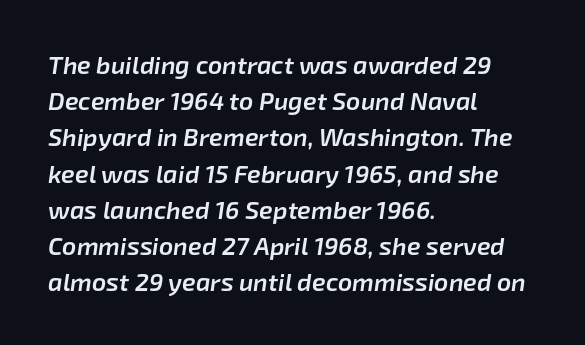
Q: Is the text bold? A: Semi-bold.
Q: Is the text italic (slanted)? A: Yes, it leans right by about 8 degrees.
Q: Is the text underlined? A: No.
Q: How is the paragraph aligned? A: Left-aligned.
Q: Is the spacing between letters normal or unusually wide? A: Normal.
Q: Is the spacing between lines tight, normal or loose? A: Normal.
